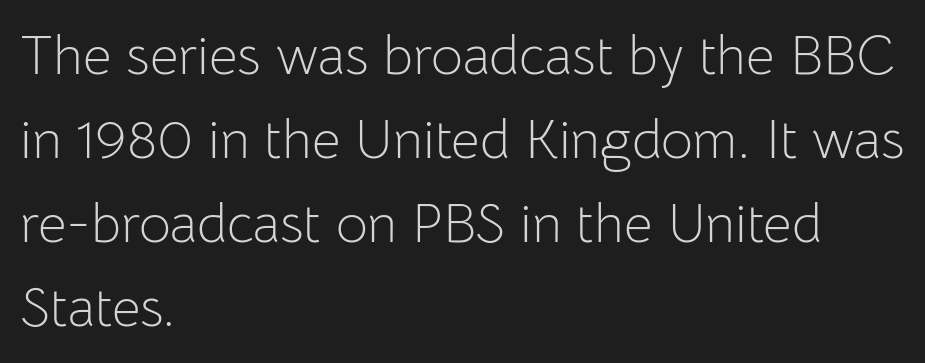
{"serif": "no", "italic": "no", "bold": "no", "weight": "light", "width": "normal", "stroke_contrast": "low", "x_height": "medium", "monospaced": "no", "underline": "no", "align": "left", "line_spacing": "normal", "line_spacing_ratio": 1.53, "letter_spacing": "normal", "letter_spacing_em": 0.0, "glyph_px": 55}
